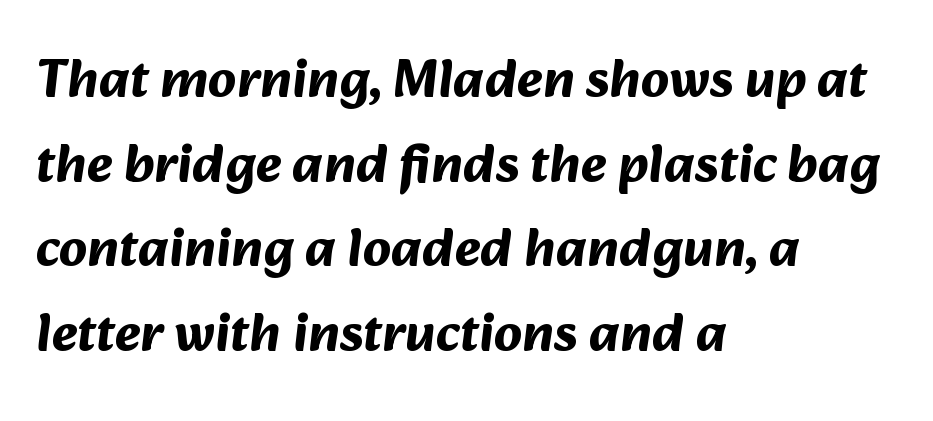
This rendering employs a face without finishing strokes, i.e., a sans-serif. Thick stems and heavy bowls — unmistakably bold. Letters rest on an invisible, unmarked baseline. The rendering uses natural spacing where letterforms have individual widths. Left-aligned paragraph, ragged on the right. These lines sit exactly where default settings would place them.
